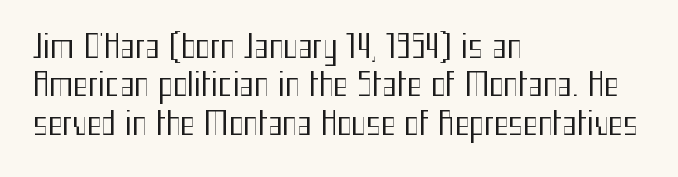
Q: Is the text bold? A: No.
Q: Is the text italic (slanted)? A: No, it is upright.
Q: Is the typeface a serif or a sans-serif typeface? A: Sans-serif.
Q: Is the text underlined? A: No.
Q: How is the paragraph aligned? A: Left-aligned.
Q: Is the spacing between letters normal or unusually wide? A: Normal.
Q: Width (condensed, normal, or wide)? A: Condensed.
Q: Stroke contrast? A: Medium.
Q: x-height? A: Medium.
Q: Monospaced? A: No.
